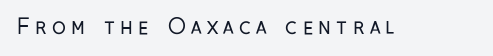
The image shows 21 px text type, upright; set unusually wide letter spacing (+0.25 em), not underlined.
